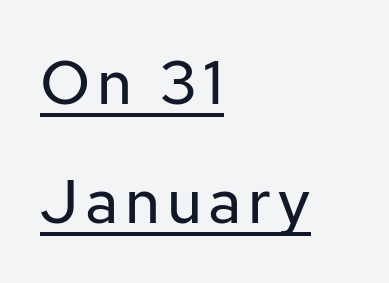
Q: Is the text bold? A: No.
Q: Is the text italic (slanted)? A: No, it is upright.
Q: Is the typeface a serif or a sans-serif typeface? A: Sans-serif.
Q: Is the text underlined? A: Yes.
Q: How is the paragraph aligned? A: Left-aligned.
Q: Is the spacing between lines tight, normal or loose? A: Loose.
Q: Width (condensed, normal, or wide)? A: Normal.
Q: Stroke contrast? A: Low.
Q: x-height? A: Medium.
Q: Monospaced? A: No.
